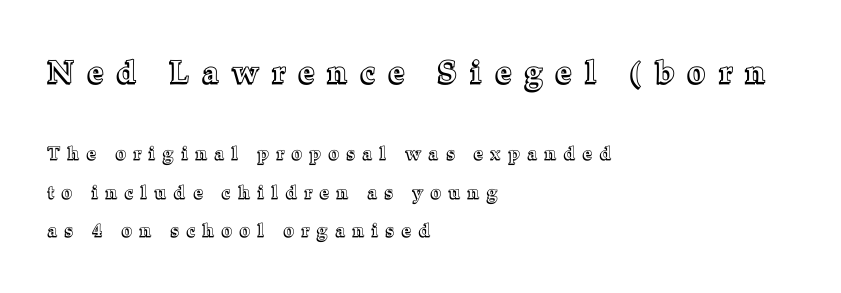
The lines in this sample share a left origin and differ only in where they stop. The vertical gap from one line to the next is large. Looks like regular typesetting: each glyph gets only the width it needs. The lettering holds an erect, upright posture throughout. The gap between lines stays unmarked. A student would notice the top passage is typeset larger than what follows.
